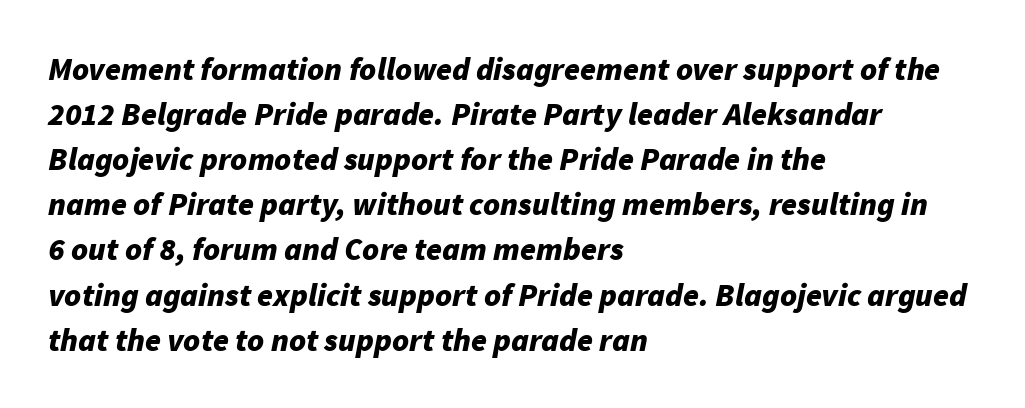
Q: Is the text bold? A: Yes.
Q: Is the text italic (slanted)? A: Yes, it leans right by about 11 degrees.
Q: Is the text underlined? A: No.
Q: How is the paragraph aligned? A: Left-aligned.
Q: Is the spacing between letters normal or unusually wide? A: Normal.
Q: Is the spacing between lines tight, normal or loose? A: Normal.
Q: Width (condensed, normal, or wide)? A: Normal.
Q: Stroke contrast? A: Low.
Q: x-height? A: Medium.
Q: Monospaced? A: No.
